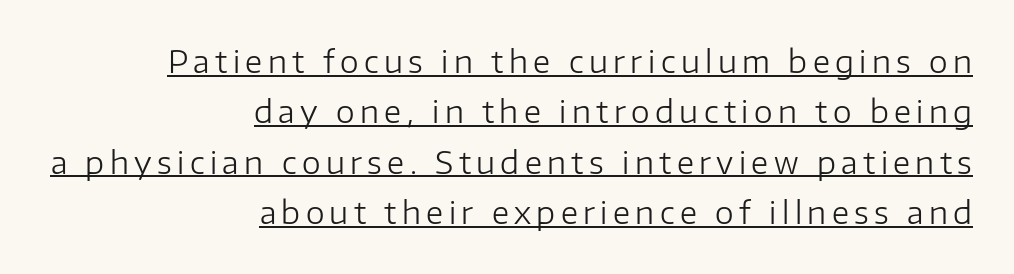
Q: Is the text bold? A: No.
Q: Is the text italic (slanted)? A: No, it is upright.
Q: Is the typeface a serif or a sans-serif typeface? A: Sans-serif.
Q: Is the text underlined? A: Yes.
Q: How is the paragraph aligned? A: Right-aligned.
Q: Is the spacing between lines tight, normal or loose? A: Normal.
Q: Width (condensed, normal, or wide)? A: Normal.
Q: Stroke contrast? A: Low.
Q: x-height? A: Medium.
Q: Monospaced? A: No.
